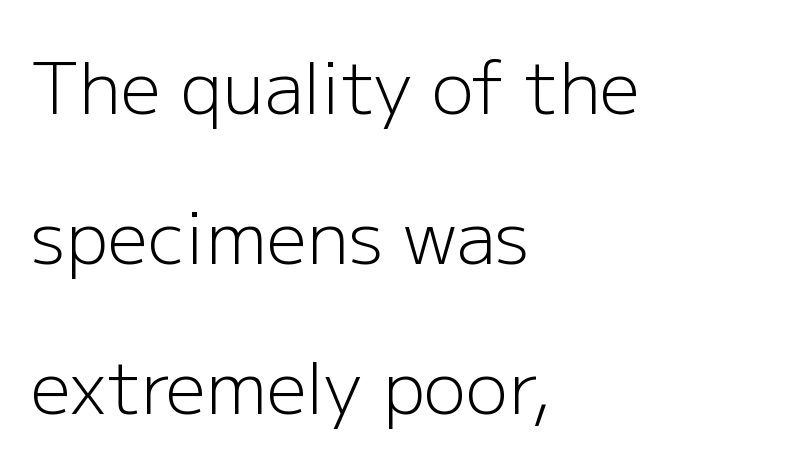
Q: Is the text bold? A: No.
Q: Is the text italic (slanted)? A: No, it is upright.
Q: Is the typeface a serif or a sans-serif typeface? A: Sans-serif.
Q: Is the text underlined? A: No.
Q: How is the paragraph aligned? A: Left-aligned.
Q: Is the spacing between letters normal or unusually wide? A: Normal.
Q: Is the spacing between lines tight, normal or loose? A: Loose.
Q: Width (condensed, normal, or wide)? A: Normal.
Q: Stroke contrast? A: Low.
Q: x-height? A: Medium.
Q: Monospaced? A: No.
